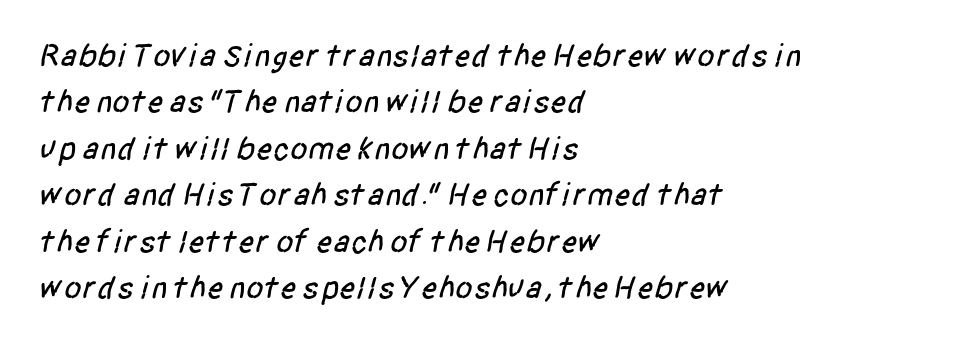
{"serif": "no", "width": "condensed", "stroke_contrast": "low", "x_height": "large", "monospaced": "no", "underline": "no", "align": "left", "line_spacing": "normal", "line_spacing_ratio": 1.45, "letter_spacing": "normal", "letter_spacing_em": 0.0, "glyph_px": 32}
